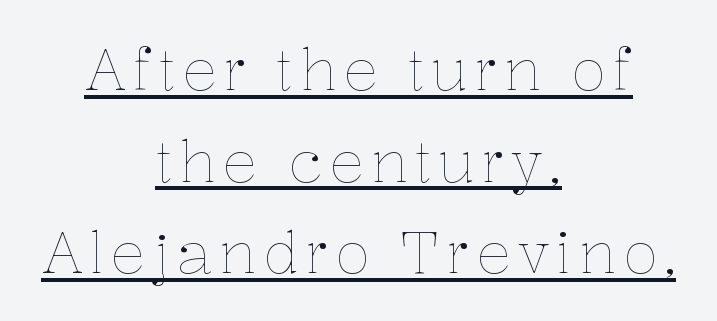
Q: Is the text bold? A: No.
Q: Is the text italic (slanted)? A: No, it is upright.
Q: Is the text underlined? A: Yes.
Q: How is the paragraph aligned? A: Centered.
Q: Is the spacing between lines tight, normal or loose? A: Normal.
Q: Width (condensed, normal, or wide)? A: Normal.
Q: Stroke contrast? A: Low.
Q: x-height? A: Medium.
Q: Monospaced? A: No.
